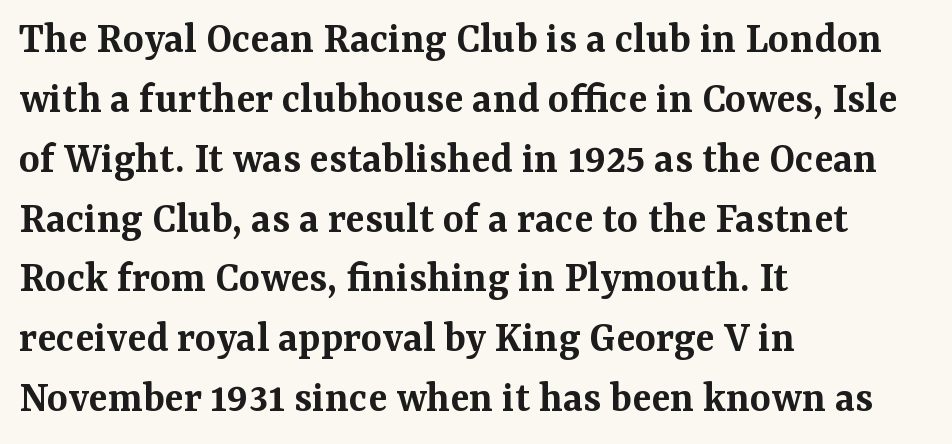
The image shows 45 px semibold serif type, upright; set left-aligned, normal line spacing (1.33x), normal letter spacing, not underlined; medium stroke contrast and a medium x-height.
